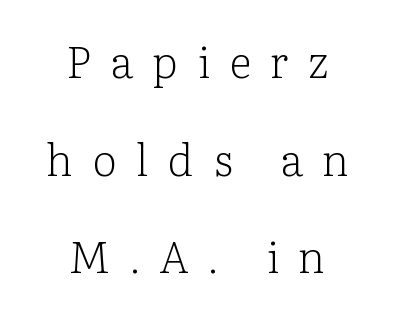
Q: Is the text bold? A: No.
Q: Is the text italic (slanted)? A: No, it is upright.
Q: Is the typeface a serif or a sans-serif typeface? A: Serif.
Q: Is the text underlined? A: No.
Q: How is the paragraph aligned? A: Centered.
Q: Is the spacing between letters normal or unusually wide? A: Unusually wide.
Q: Is the spacing between lines tight, normal or loose? A: Loose.
Q: Width (condensed, normal, or wide)? A: Normal.
Q: Stroke contrast? A: Low.
Q: x-height? A: Medium.
Q: Monospaced? A: No.
